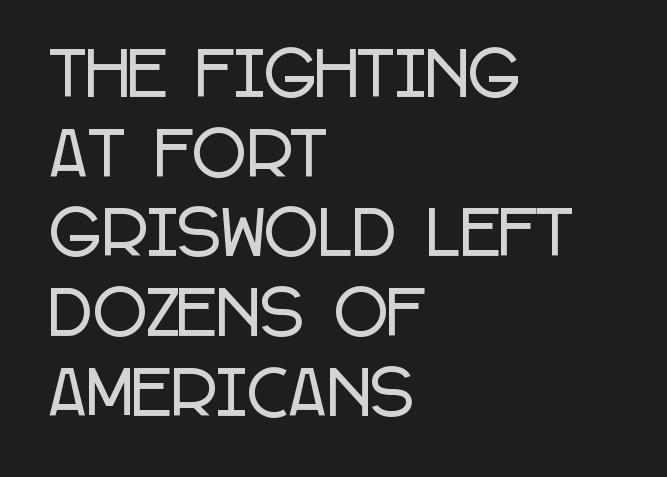
The image shows 59 px condensed sans-serif type, upright; set left-aligned, normal line spacing (1.35x), normal letter spacing, not underlined; low stroke contrast and a large x-height.
